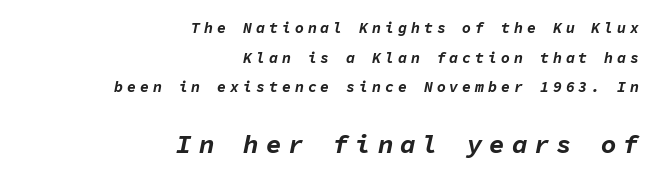
Two sizes are in play, and the larger belongs to the second block. The glyphs are unaccompanied by any horizontal stroke below them. If you drew a line through each stem, it would be angled. The lines are spread far apart with generous leading.
